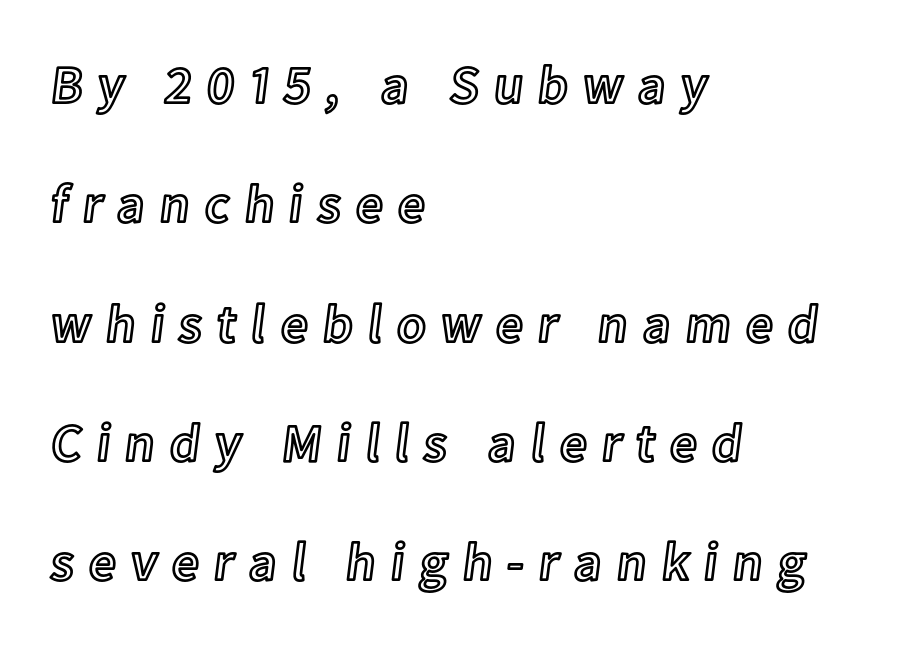
Alignment: flush left. The type is letterspaced generously, with wide tracking. This sample has the flowing, uneven cadence of proportional lettering. The baseline area is clear. You could fit nearly another row in the gap between these rows.
